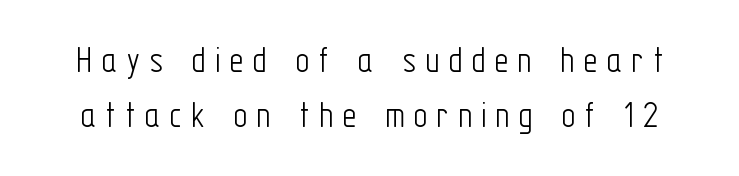
Q: Is the text bold? A: No.
Q: Is the text italic (slanted)? A: No, it is upright.
Q: Is the typeface a serif or a sans-serif typeface? A: Sans-serif.
Q: Is the text underlined? A: No.
Q: Is the spacing between letters normal or unusually wide? A: Unusually wide.
Q: Is the spacing between lines tight, normal or loose? A: Normal.
Q: Width (condensed, normal, or wide)? A: Condensed.
Q: Stroke contrast? A: Low.
Q: x-height? A: Medium.
Q: Monospaced? A: No.
